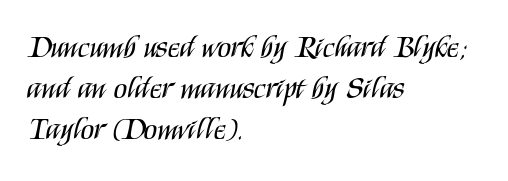
Weight: not bold — regular or lighter. The setting favours the left margin, as ordinary paragraphs usually do. Anything drawn beneath the words? Only blank space. Summary of vertical rhythm: regular, with standard interline spacing.
